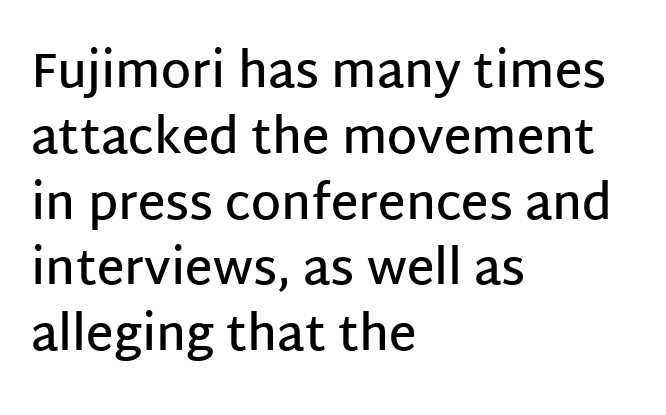
{"serif": "no", "italic": "no", "bold": "semi", "weight": "semibold", "width": "normal", "stroke_contrast": "low", "x_height": "large", "monospaced": "no", "underline": "no", "align": "left", "line_spacing": "normal", "line_spacing_ratio": 1.37, "letter_spacing": "normal", "letter_spacing_em": 0.0, "glyph_px": 48}
